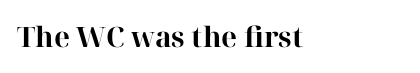
Q: Is the text bold? A: Yes.
Q: Is the text italic (slanted)? A: No, it is upright.
Q: Is the typeface a serif or a sans-serif typeface? A: Serif.
Q: Is the text underlined? A: No.
Q: How is the paragraph aligned? A: Left-aligned.
Q: Is the spacing between letters normal or unusually wide? A: Normal.
Q: Width (condensed, normal, or wide)? A: Normal.
Q: Stroke contrast? A: High.
Q: x-height? A: Medium.
Q: Monospaced? A: No.
